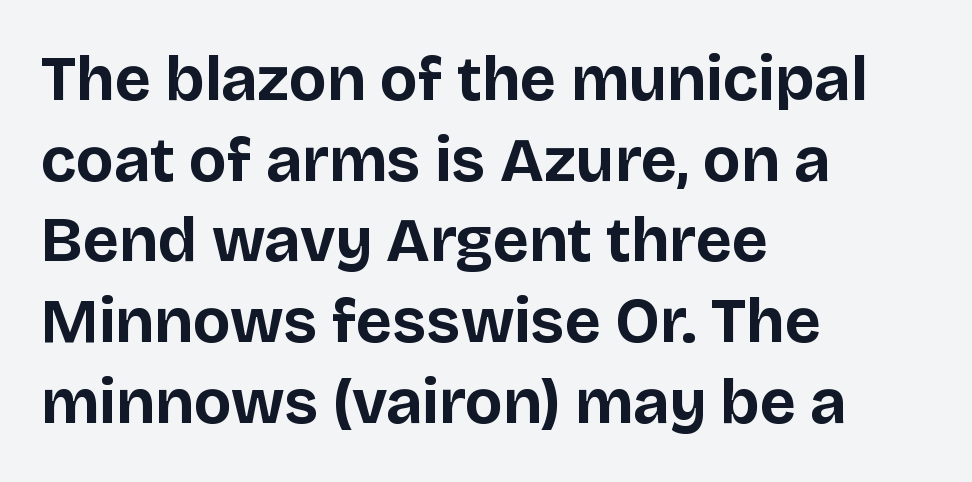
{"serif": "no", "italic": "no", "bold": "yes", "weight": "bold", "width": "normal", "stroke_contrast": "low", "x_height": "large", "monospaced": "no", "underline": "no", "align": "left", "line_spacing": "normal", "line_spacing_ratio": 1.28, "letter_spacing": "normal", "letter_spacing_em": 0.0, "glyph_px": 63}
